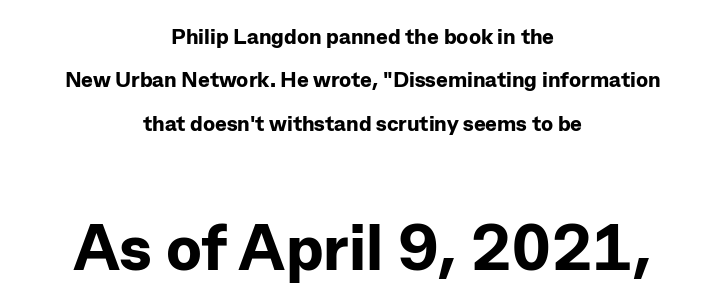
Plenty of ink on the page — the face is bold. The words here are not underlined. The text block is weighted toward neither margin, spreading evenly from the middle. Compared with typical body copy, the letter spacing here is the same. The passage shown stacks its lines with a broad gap. These lines are composed in type without serifs.
